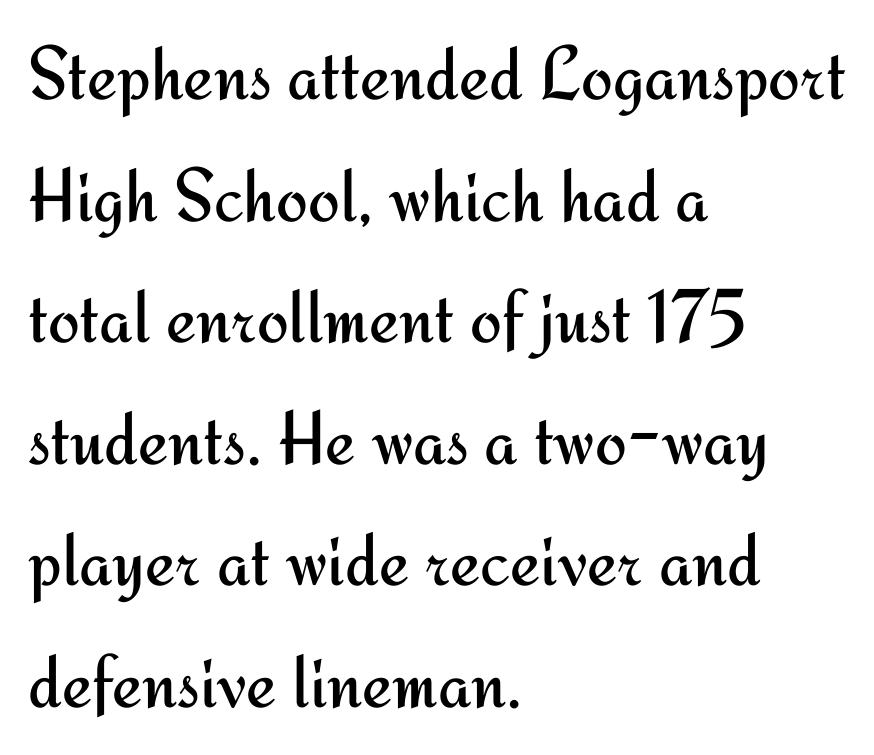
{"serif": "no", "italic": "no", "bold": "no", "weight": "regular", "width": "normal", "stroke_contrast": "medium", "x_height": "small", "monospaced": "no", "underline": "no", "align": "left", "line_spacing": "normal", "line_spacing_ratio": 1.6, "letter_spacing": "normal", "letter_spacing_em": 0.0, "glyph_px": 76}
